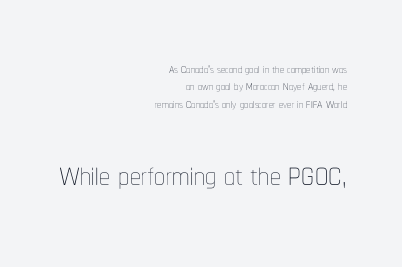
The image shows 43 px thin, condensed type, upright; set right-aligned, tight line spacing (1.02x), normal letter spacing, not underlined; the second (bottom) block is 2.53x larger; low stroke contrast and a medium x-height.
